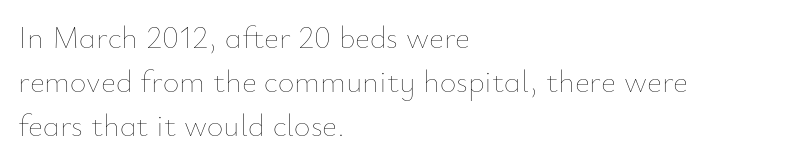
The image shows 32 px thin type, upright; set left-aligned, normal line spacing (1.38x), normal letter spacing, not underlined; low stroke contrast and a small x-height.
